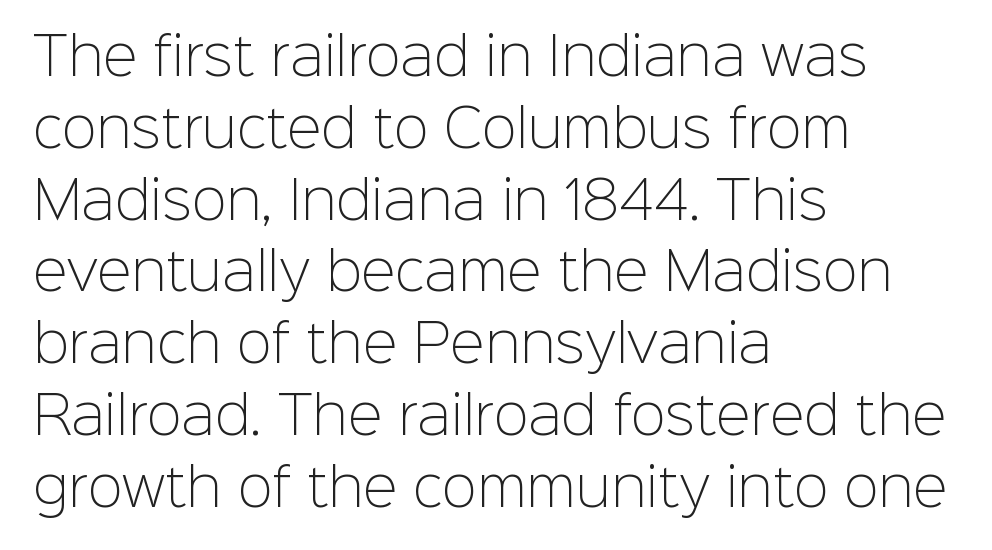
The image shows 52 px light sans-serif type, upright; set left-aligned, normal line spacing (1.38x), normal letter spacing, not underlined; low stroke contrast and a medium x-height.
